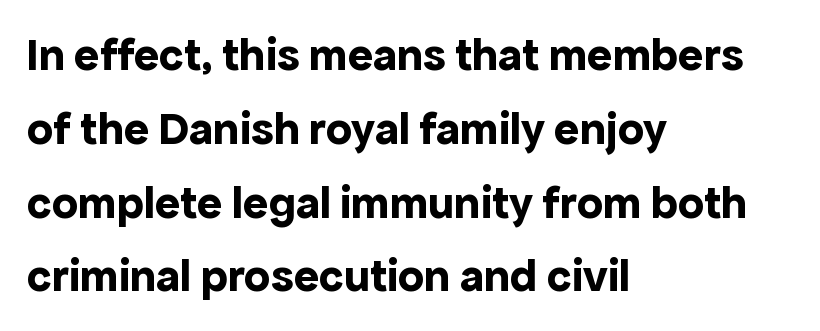
{"serif": "no", "italic": "no", "bold": "yes", "weight": "bold", "width": "normal", "x_height": "medium", "monospaced": "no", "underline": "no", "align": "left", "line_spacing": "normal", "line_spacing_ratio": 1.57, "letter_spacing": "normal", "letter_spacing_em": 0.0, "glyph_px": 47}
